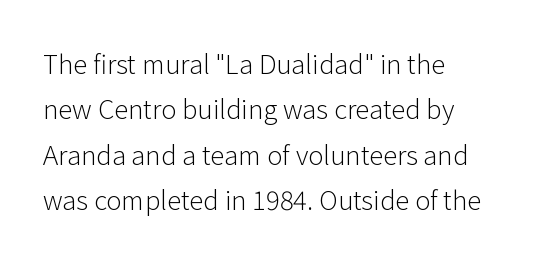
{"italic": "no", "bold": "no", "underline": "no", "align": "left", "line_spacing_ratio": 1.75, "letter_spacing": "normal", "letter_spacing_em": 0.0, "glyph_px": 26}
